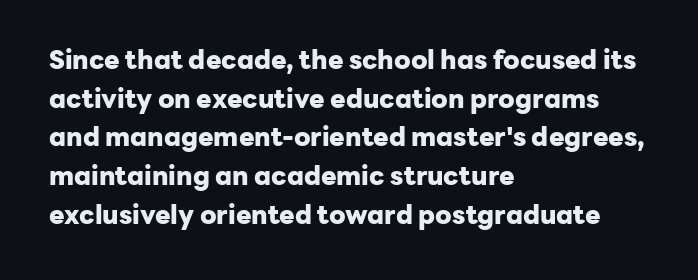
Leading: standard. Glyph-to-glyph distance matches everyday printed text. The face used here has the dense, thick strokes of a bold. These lines stack with their left ends in a neat column.
